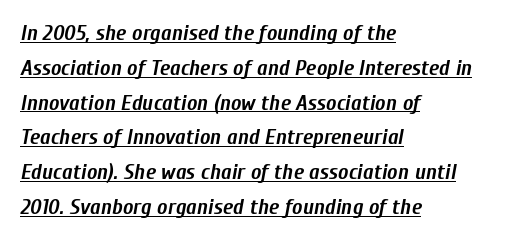
{"italic": "yes", "lean": "right", "slant_degrees": 10, "bold": "yes", "underline": "yes", "align": "left", "line_spacing": "normal", "line_spacing_ratio": 1.58, "letter_spacing": "normal", "letter_spacing_em": 0.0, "glyph_px": 22}
